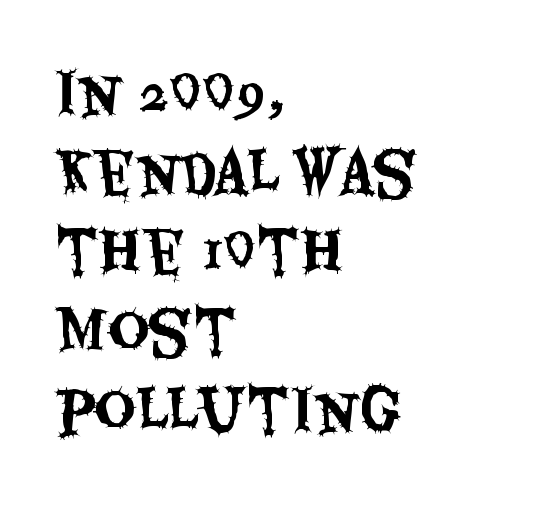
Just letters on the line, the space beneath them empty. The type family on display is of the sans-serif kind. Students, observe: this is what conventionally led text looks like. One-word summary of the alignment: left. The lettering stays uniformly vertical, giving the passage a roman look. The face used here is proportionally spaced, like ordinary book or web type.
